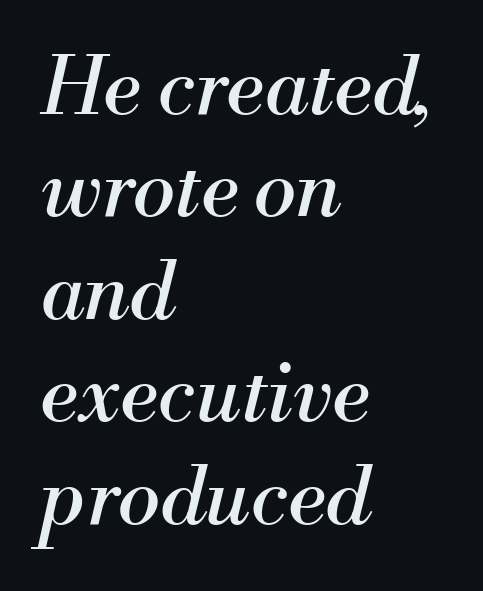
This sample uses plain, unmodified letter spacing. Here the designer chose a conventional face with non-uniform glyph widths. Summary of vertical rhythm: regular, with standard interline spacing. The passage shown is not bold in any degree. Old-style or modern, the face here clearly has serifs. Only glyphs here, with clear space below each row.
